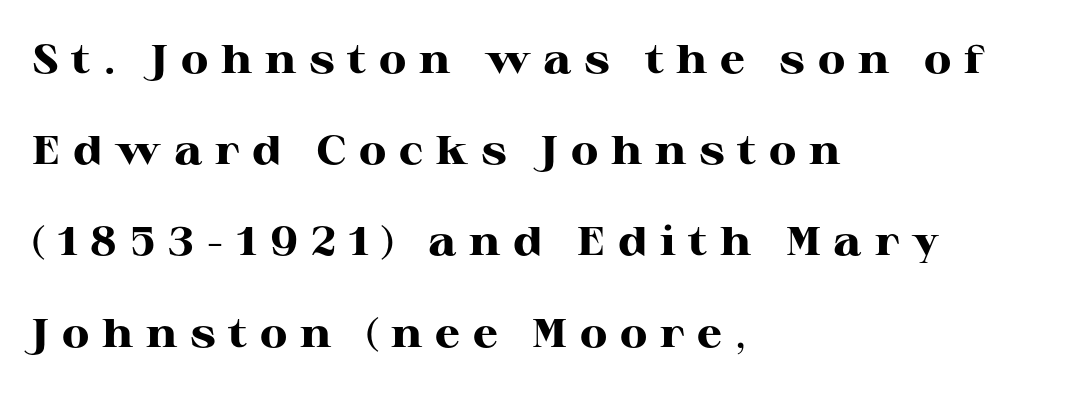
The image shows 40 px heavy, wide serif type, upright; set left-aligned, loose line spacing (2.28x), unusually wide letter spacing (+0.32 em), not underlined; high stroke contrast and a medium x-height.
